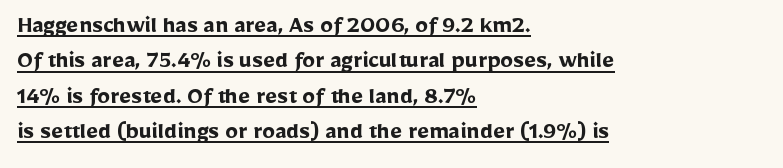
{"italic": "no", "bold": "yes", "underline": "yes", "align": "left", "line_spacing": "normal", "line_spacing_ratio": 1.36, "letter_spacing": "normal", "letter_spacing_em": 0.0, "glyph_px": 26}
